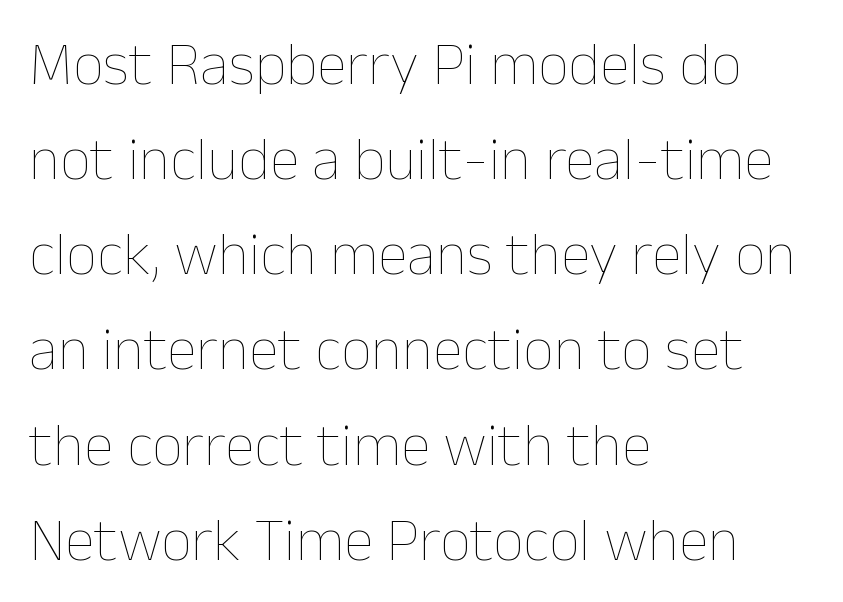
Q: Is the text bold? A: No.
Q: Is the text italic (slanted)? A: No, it is upright.
Q: Is the text underlined? A: No.
Q: How is the paragraph aligned? A: Left-aligned.
Q: Is the spacing between letters normal or unusually wide? A: Normal.
Q: Is the spacing between lines tight, normal or loose? A: Normal.
Q: Width (condensed, normal, or wide)? A: Normal.
Q: Stroke contrast? A: Low.
Q: x-height? A: Medium.
Q: Monospaced? A: No.
